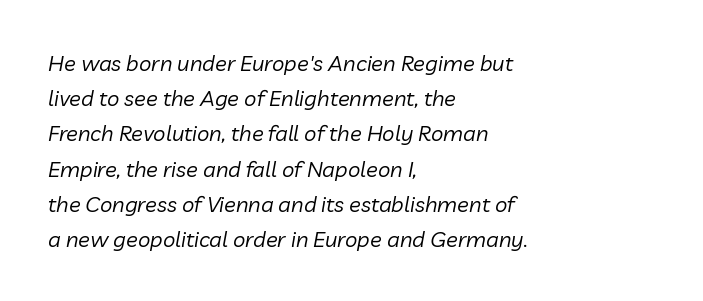
{"italic": "yes", "lean": "right", "slant_degrees": 10, "bold": "no", "underline": "no", "align": "left", "line_spacing": "normal", "line_spacing_ratio": 1.6, "letter_spacing": "normal", "letter_spacing_em": 0.0, "glyph_px": 22}
